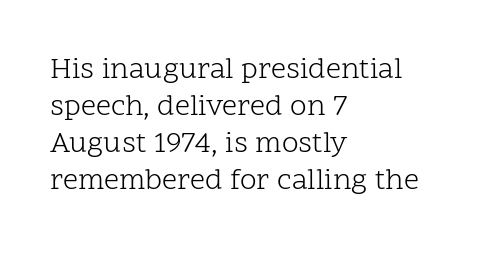
{"serif": "yes", "italic": "no", "bold": "no", "weight": "light", "width": "normal", "stroke_contrast": "low", "x_height": "medium", "monospaced": "no", "underline": "no", "align": "left", "line_spacing_ratio": 1.23, "letter_spacing": "normal", "letter_spacing_em": 0.0, "glyph_px": 30}
